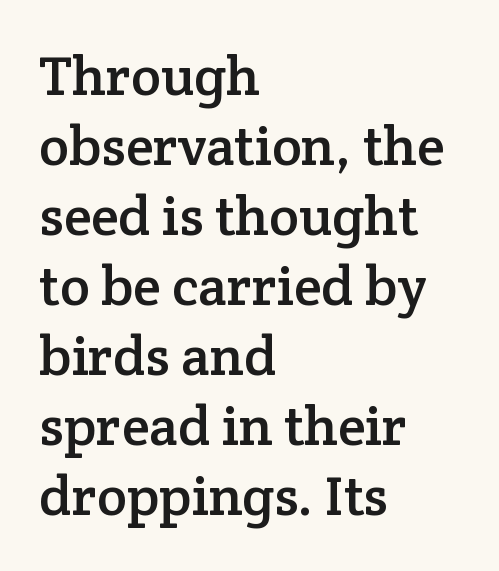
Check under the words: just untouched page. Each new line begins a customary step beneath the previous one. You could not count columns in this text — the font is proportionally spaced. The passage shown has conventional tracking throughout. The face used here is seriffed, in the tradition of book romans.
